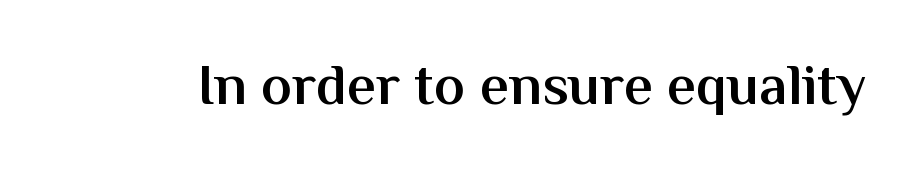
The image shows 58 px semibold sans-serif type, upright; set normal letter spacing, not underlined; medium stroke contrast and a medium x-height.
